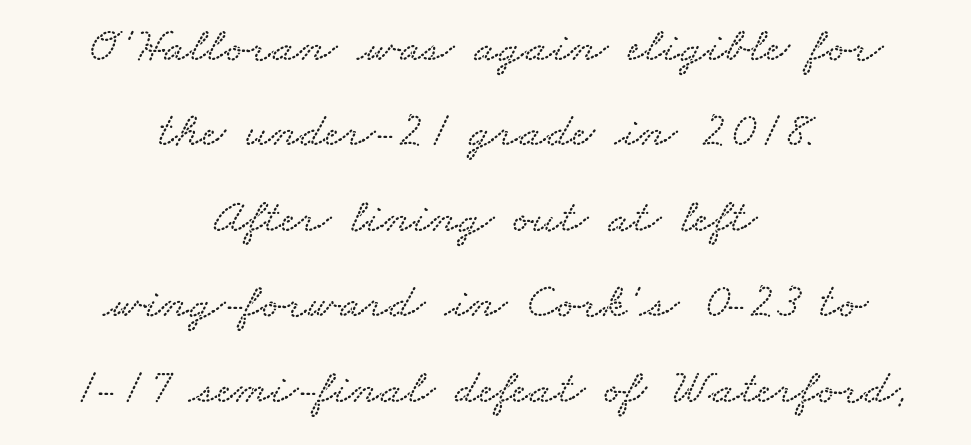
{"width": "wide", "stroke_contrast": "low", "x_height": "small", "monospaced": "no", "underline": "no", "align": "center", "line_spacing_ratio": 1.71, "letter_spacing": "normal", "letter_spacing_em": 0.0, "glyph_px": 50}
